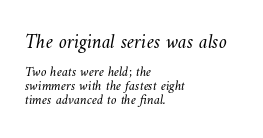
Typesetter's note — upper block bumped up in size, lower block left smaller. Each new line begins almost immediately beneath the previous one. Letters have the restrained weight of plain body copy at most. This rendering leaves character spacing at its baseline value. Horizontally, the lines are justified to the leading edge only. Just letters on the line, the space beneath them empty.
